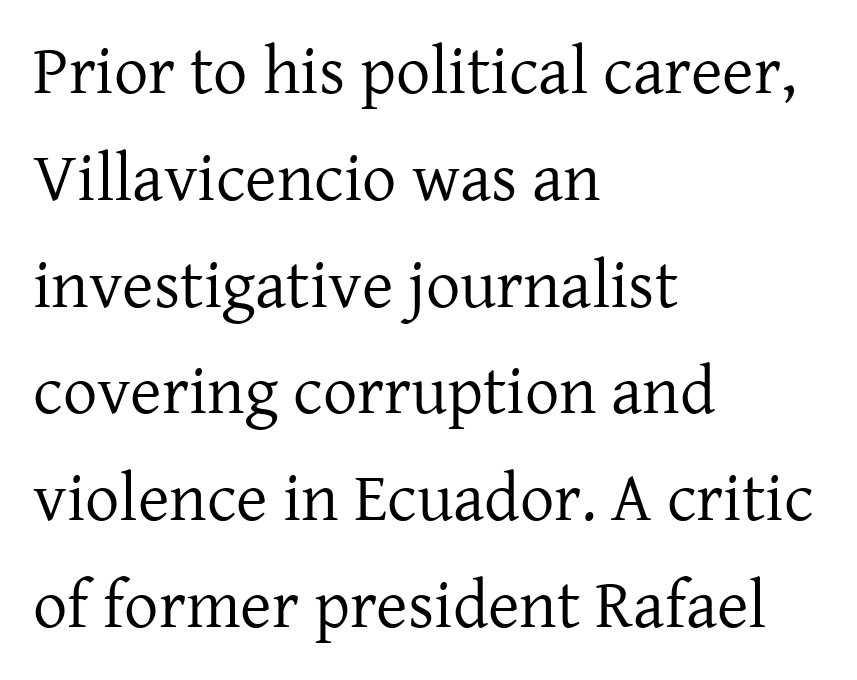
Line starts are locked; line ends wander. This is serif lettering, the kind often seen in printed books. These lines sit exactly where default settings would place them. Between one letter and the next there's only the usual sliver of space. Nope, not italic — everything's standing straight. Clear beneath every line of the passage.
